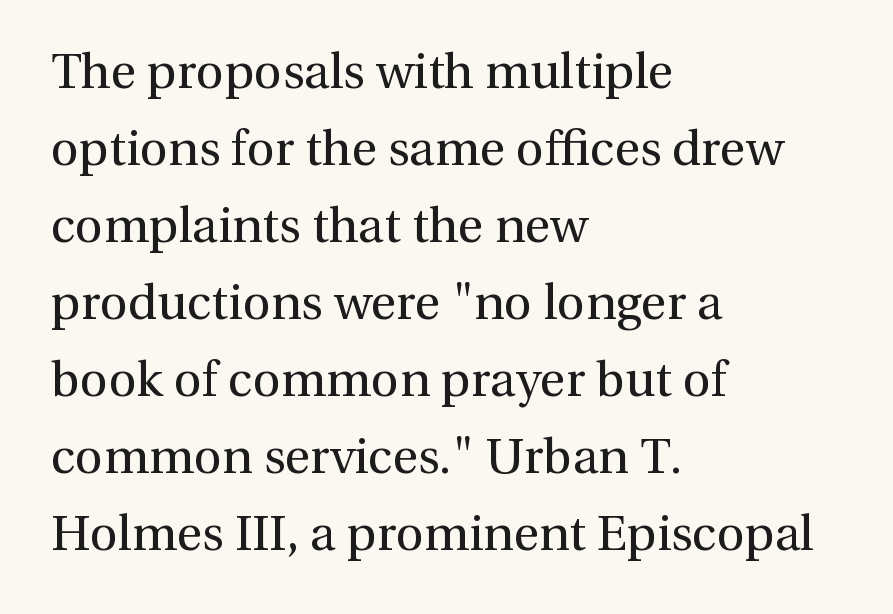
The image shows 49 px regular-weight serif type, upright; set left-aligned, normal line spacing (1.57x), normal letter spacing, not underlined; a medium x-height.
